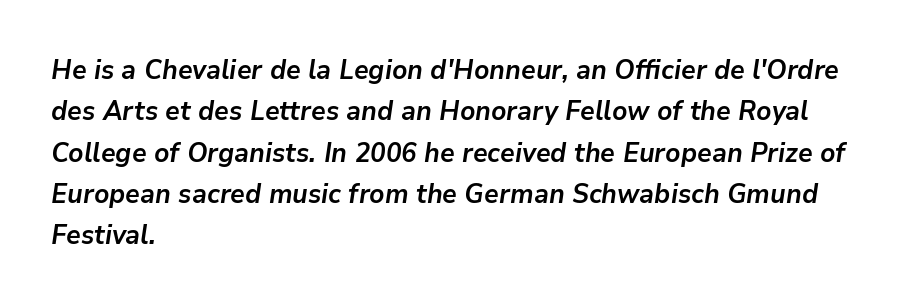
Q: Is the text bold? A: Yes.
Q: Is the text italic (slanted)? A: Yes, it leans right by about 9 degrees.
Q: Is the text underlined? A: No.
Q: How is the paragraph aligned? A: Left-aligned.
Q: Is the spacing between letters normal or unusually wide? A: Normal.
Q: Is the spacing between lines tight, normal or loose? A: Normal.
